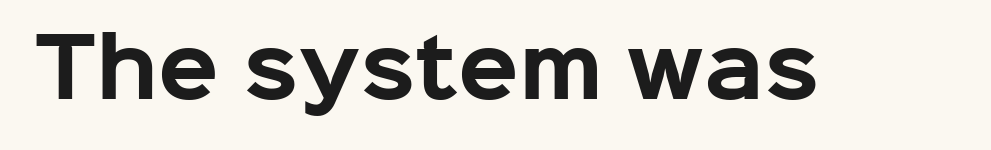
Q: Is the text bold? A: Yes.
Q: Is the text italic (slanted)? A: No, it is upright.
Q: Is the typeface a serif or a sans-serif typeface? A: Sans-serif.
Q: Is the text underlined? A: No.
Q: Is the spacing between letters normal or unusually wide? A: Normal.
Q: Width (condensed, normal, or wide)? A: Normal.
Q: Stroke contrast? A: Low.
Q: x-height? A: Medium.
Q: Monospaced? A: No.
